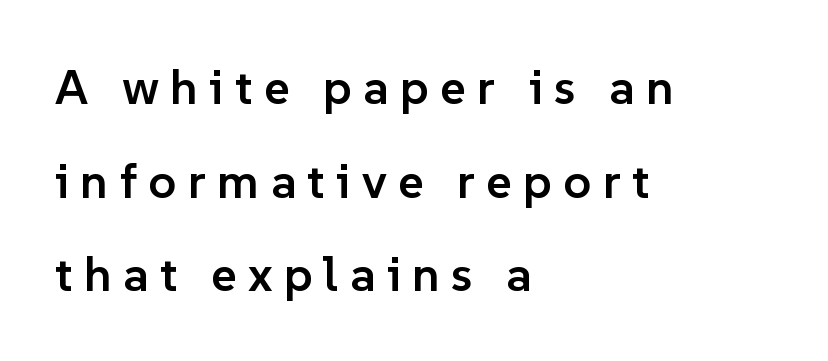
Q: Is the text bold? A: Semi-bold.
Q: Is the text italic (slanted)? A: No, it is upright.
Q: Is the typeface a serif or a sans-serif typeface? A: Sans-serif.
Q: Is the text underlined? A: No.
Q: How is the paragraph aligned? A: Left-aligned.
Q: Is the spacing between letters normal or unusually wide? A: Unusually wide.
Q: Is the spacing between lines tight, normal or loose? A: Loose.
Q: Width (condensed, normal, or wide)? A: Normal.
Q: Stroke contrast? A: Low.
Q: x-height? A: Medium.
Q: Monospaced? A: No.
